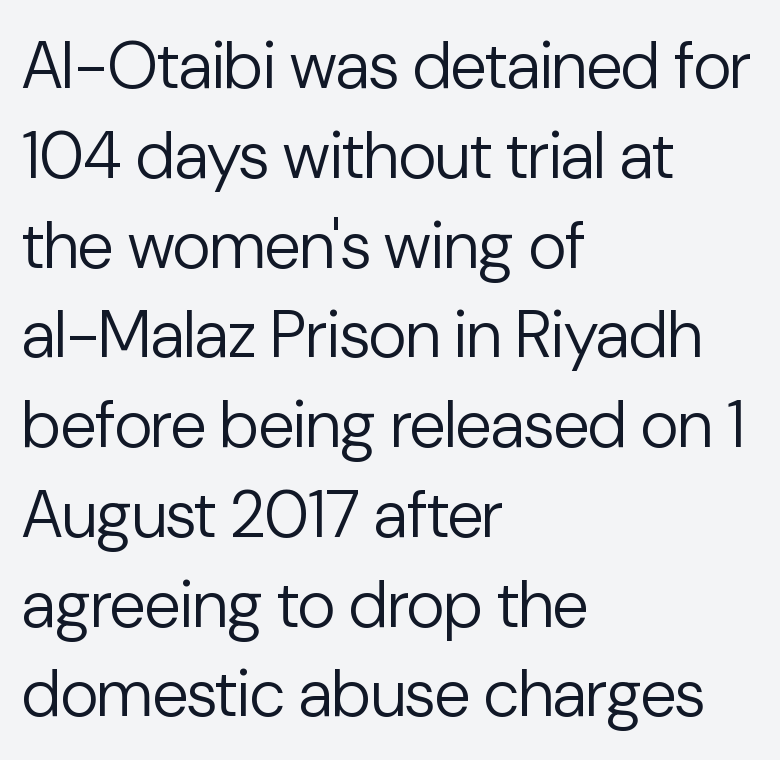
The rendering shows plain stroke endings on the letterforms — a sans-serif design. Default kerning and tracking; the words read as compact shapes. Each letter keeps its own natural width here, so spacing adapts to shape. Where is the straight margin? On the left. Stems here are at most as thick as an everyday book face.
